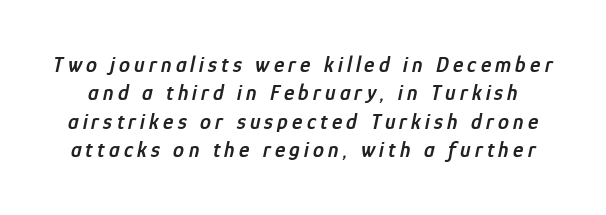
Q: Is the text bold? A: Semi-bold.
Q: Is the text italic (slanted)? A: Yes, it leans right by about 12 degrees.
Q: Is the text underlined? A: No.
Q: Is the spacing between lines tight, normal or loose? A: Normal.
